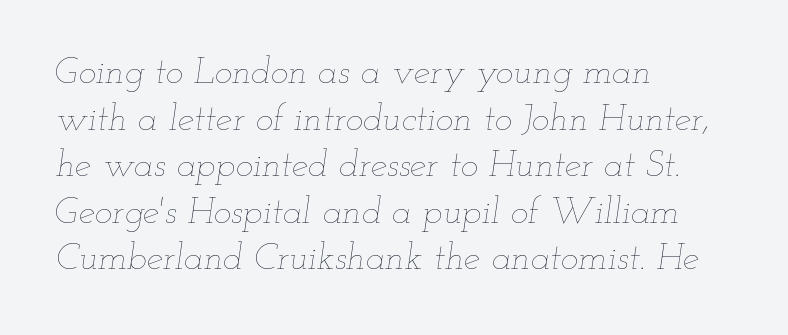
Q: Is the text bold? A: No.
Q: Is the text italic (slanted)? A: Yes, it leans right by about 12 degrees.
Q: Is the text underlined? A: No.
Q: How is the paragraph aligned? A: Left-aligned.
Q: Is the spacing between letters normal or unusually wide? A: Normal.
Q: Is the spacing between lines tight, normal or loose? A: Normal.
Q: Width (condensed, normal, or wide)? A: Wide.
Q: Stroke contrast? A: Low.
Q: x-height? A: Small.
Q: Monospaced? A: No.
